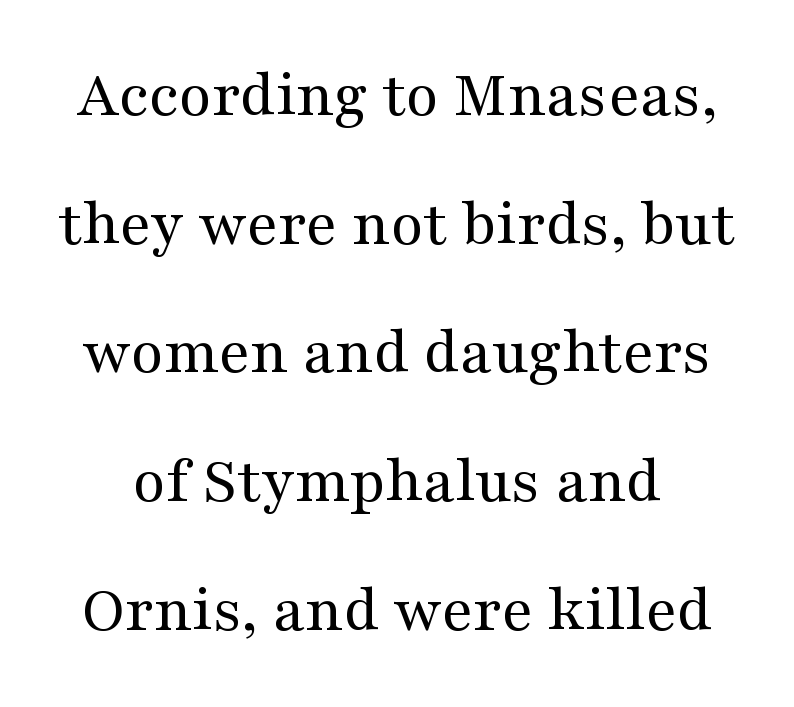
Is this a sans? No — the strokes have serifs. Proportional: the letters do not fall into vertical columns. Plain, unruled lines of type. Observe the ordinary spacing: letters are neighbours, not strangers. Tall strokes in this sample are plumb rather than angled.
